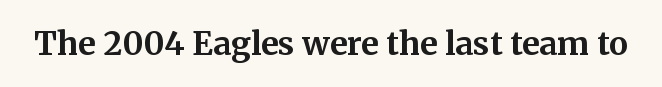
The glyphs in this specimen are seriffed. The letters sit at their default tracking, neither squeezed nor spread. A bare baseline throughout the passage. The letters advance in unequal steps, a hallmark of proportional type.
